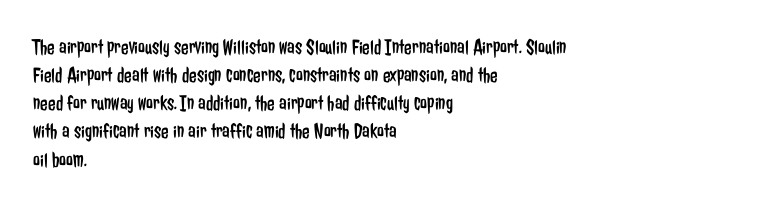
{"italic": "no", "bold": "no", "underline": "no", "align": "left", "line_spacing": "normal", "line_spacing_ratio": 1.28, "letter_spacing": "normal", "letter_spacing_em": 0.0, "glyph_px": 22}
